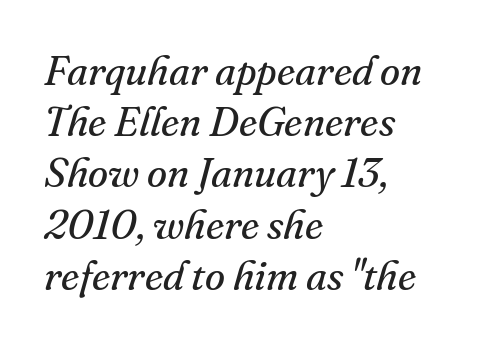
{"serif": "yes", "italic": "yes", "lean": "right", "slant_degrees": 16, "bold": "no", "weight": "regular", "width": "normal", "stroke_contrast": "medium", "x_height": "small", "monospaced": "no", "underline": "no", "align": "left", "line_spacing": "normal", "line_spacing_ratio": 1.25, "letter_spacing": "normal", "letter_spacing_em": 0.0, "glyph_px": 41}
